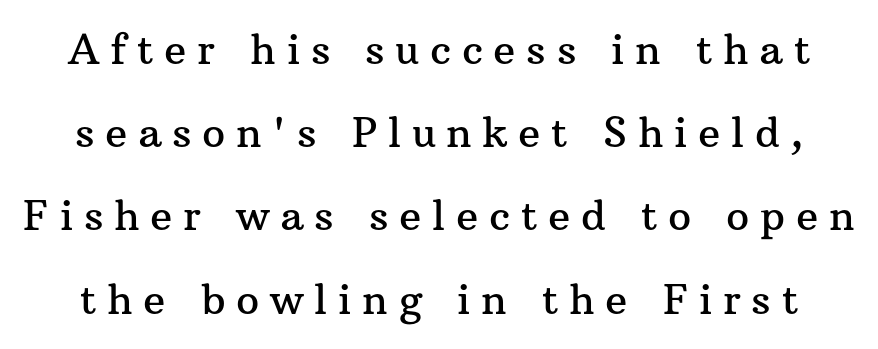
{"serif": "yes", "italic": "no", "width": "normal", "stroke_contrast": "medium", "x_height": "medium", "monospaced": "no", "underline": "no", "line_spacing": "loose", "line_spacing_ratio": 2.03, "letter_spacing": "wide", "letter_spacing_em": 0.26, "glyph_px": 41}
